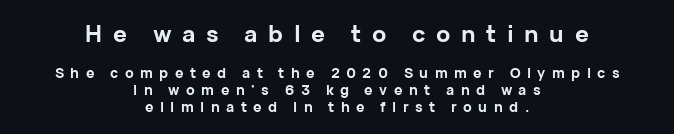
The image shows 23 px bold type, upright; set centered, line spacing 1.2x, unusually wide letter spacing (+0.46 em), not underlined; the first (top) block is 1.64x larger.
